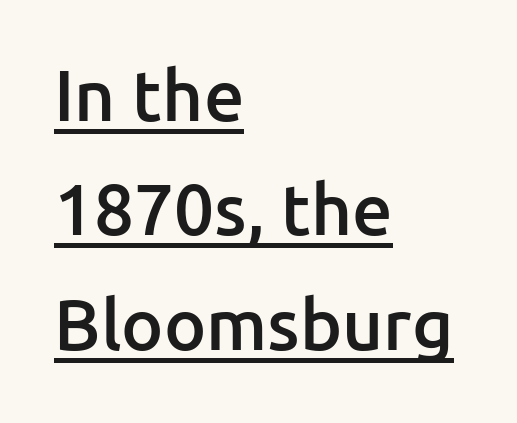
The setting favours the left margin, as ordinary paragraphs usually do. The designer went with a sans here, leaving each stem footless. One glance says typical: line gaps are just what's usual. A typesetter would call this proportional, since set widths differ per character. What decoration does the sample have? An underline. Tall strokes in this sample are plumb rather than angled.
